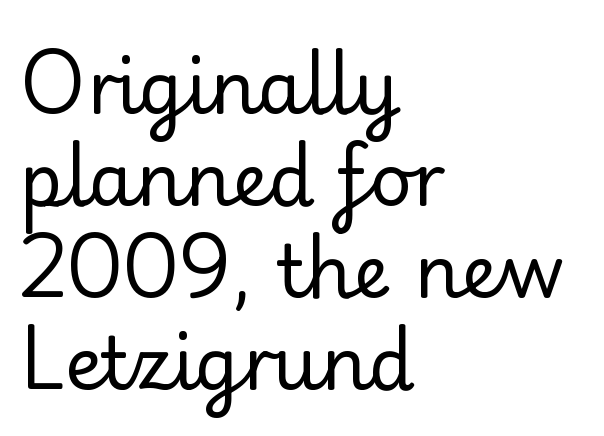
Interline gaps are of average width in this sample. Weight class: somewhere from thin through regular. A clean baseline with only descenders dipping below it. Teacher's note: observe the even left margin — that is flush-left alignment. Look at the bottom of the vertical strokes: they stop flat, with no serifs.
